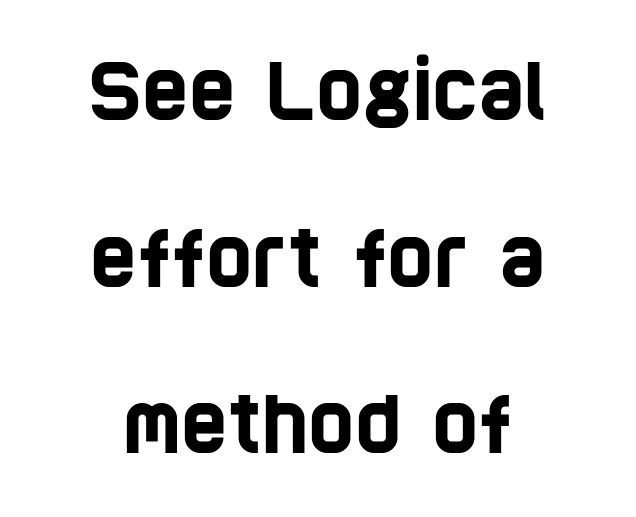
What kind of face is this? One without serifs — a sans. The words here are not underlined. The typesetter chose a symmetrical, centered arrangement here. Proportional: the letters do not fall into vertical columns. Observe the ordinary spacing: letters are neighbours, not strangers. Compared with typical paragraphs, the rows here are farther apart.
